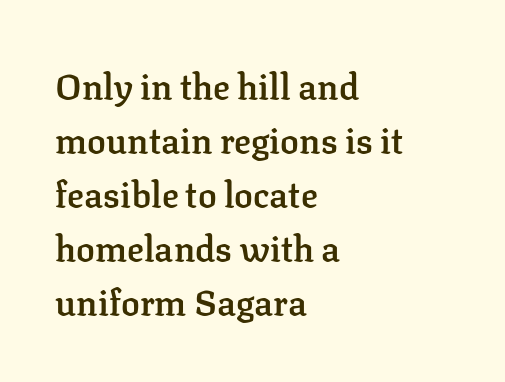
The image shows 35 px semibold serif type, upright; set left-aligned, normal line spacing (1.54x), normal letter spacing, not underlined; low stroke contrast and a medium x-height.
